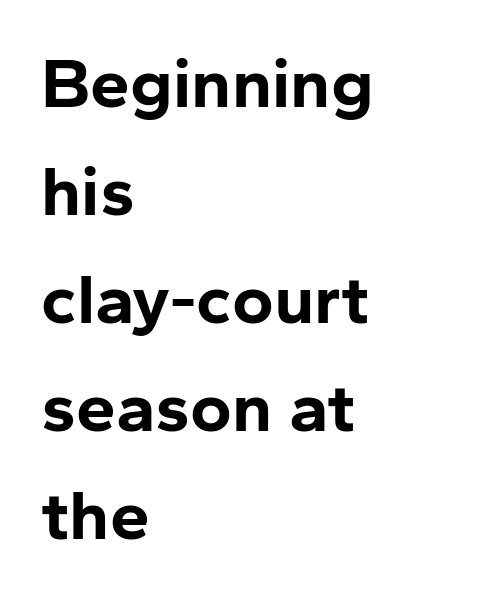
The image shows 71 px bold sans-serif type, upright; set left-aligned, normal line spacing (1.52x), normal letter spacing, not underlined; low stroke contrast and a medium x-height.
